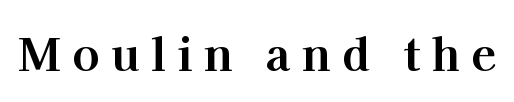
The image shows 45 px bold serif type, upright; set unusually wide letter spacing (+0.25 em), not underlined; high stroke contrast and a medium x-height.
